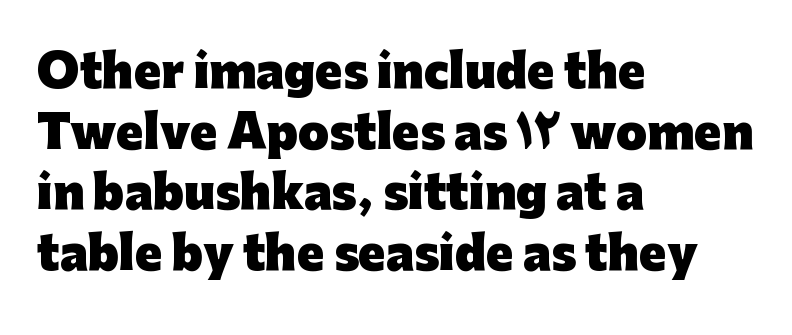
If you drew a line through each stem, it would be perfectly vertical. The rendering anchors every line to the left-hand side. Characters follow at the spacing the type designer built in. The text was rendered using a sans face with plain stroke endings. Do the characters align in a grid? No, the font is proportional. Quick note: underline off.
